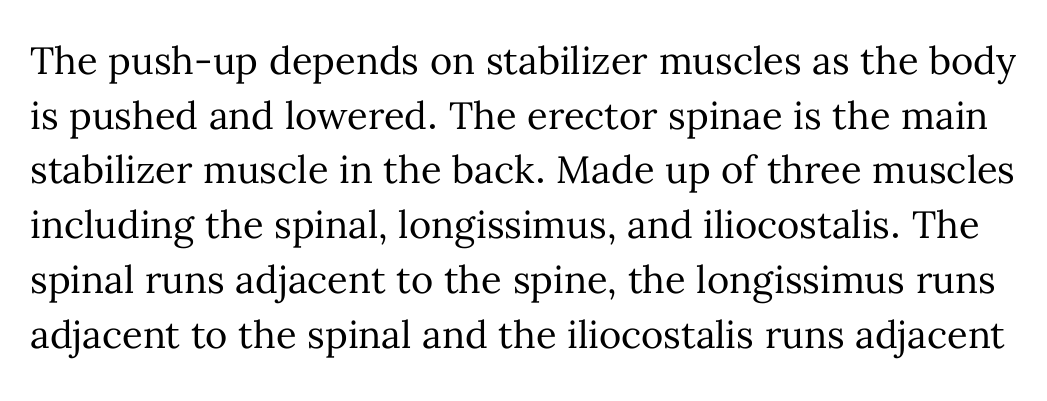
{"italic": "no", "bold": "no", "weight": "regular", "width": "normal", "stroke_contrast": "medium", "x_height": "medium", "monospaced": "no", "underline": "no", "line_spacing": "normal", "line_spacing_ratio": 1.44, "letter_spacing": "normal", "letter_spacing_em": 0.0, "glyph_px": 38}
